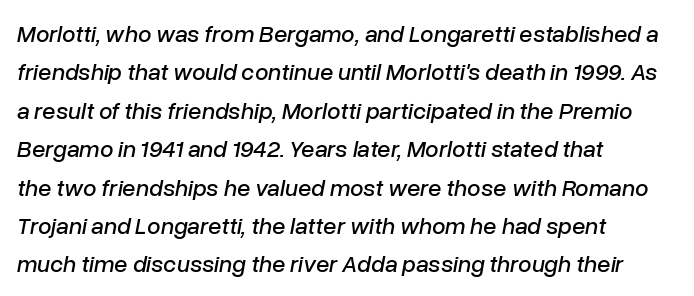
The image shows 24 px text type, italic (leaning right); set left-aligned, normal line spacing (1.6x), normal letter spacing, not underlined.
